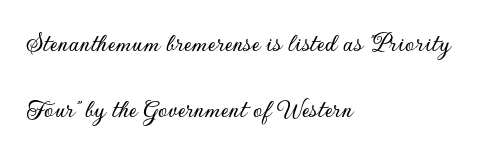
{"underline": "no", "align": "left", "line_spacing": "loose", "line_spacing_ratio": 2.46, "letter_spacing": "normal", "letter_spacing_em": 0.0, "glyph_px": 27}
